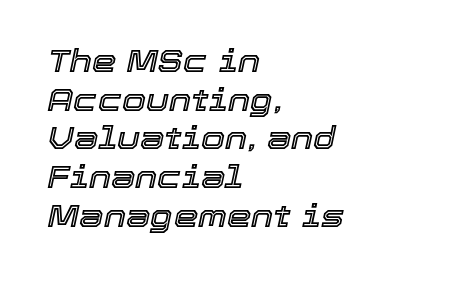
The image shows 31 px text type, italic (leaning right); set left-aligned, normal line spacing (1.25x), normal letter spacing, not underlined; a medium x-height.
